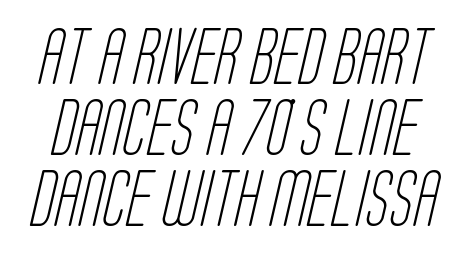
The image shows 56 px light, condensed sans-serif type; set normal line spacing (1.27x), normal letter spacing, not underlined; low stroke contrast and a large x-height.
